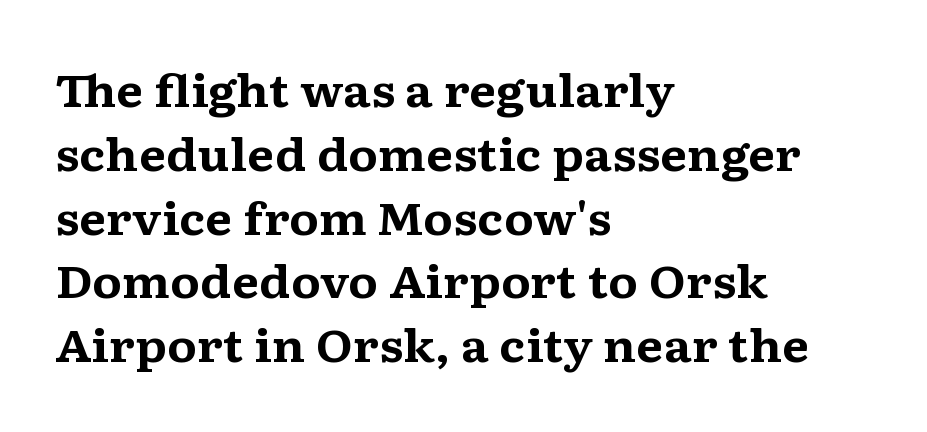
The image shows 44 px bold, wide serif type, upright; set left-aligned, normal line spacing (1.45x), normal letter spacing, not underlined; medium stroke contrast and a medium x-height.
